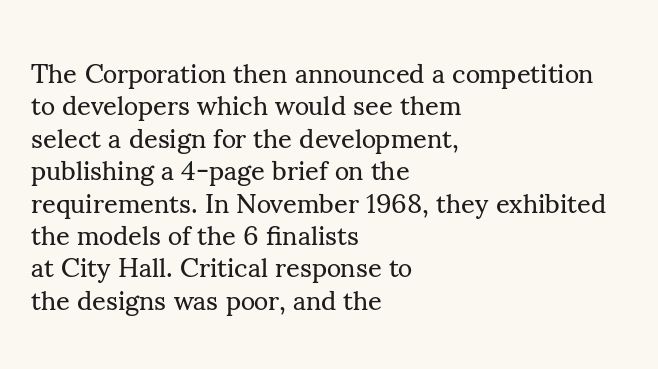
Q: Is the text bold? A: No.
Q: Is the text italic (slanted)? A: No, it is upright.
Q: Is the text underlined? A: No.
Q: How is the paragraph aligned? A: Left-aligned.
Q: Is the spacing between letters normal or unusually wide? A: Normal.
